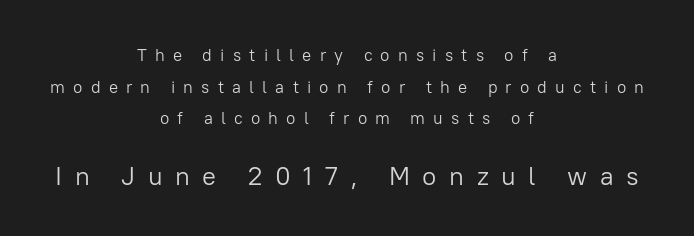
{"italic": "no", "bold": "no", "underline": "no", "align": "center", "line_spacing_ratio": 1.86, "letter_spacing": "wide", "letter_spacing_em": 0.48, "larger_block": "second", "size_ratio": 1.53, "glyph_px": 26}
